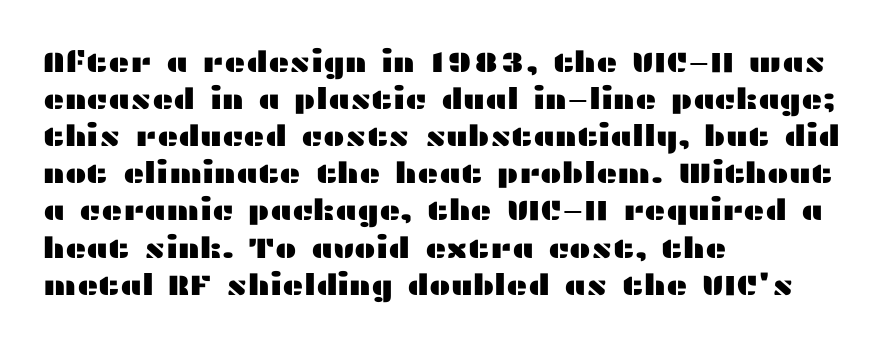
{"serif": "no", "italic": "no", "width": "wide", "stroke_contrast": "medium", "x_height": "medium", "monospaced": "no", "underline": "no", "align": "left", "line_spacing": "normal", "line_spacing_ratio": 1.28, "letter_spacing": "normal", "letter_spacing_em": 0.0, "glyph_px": 29}
